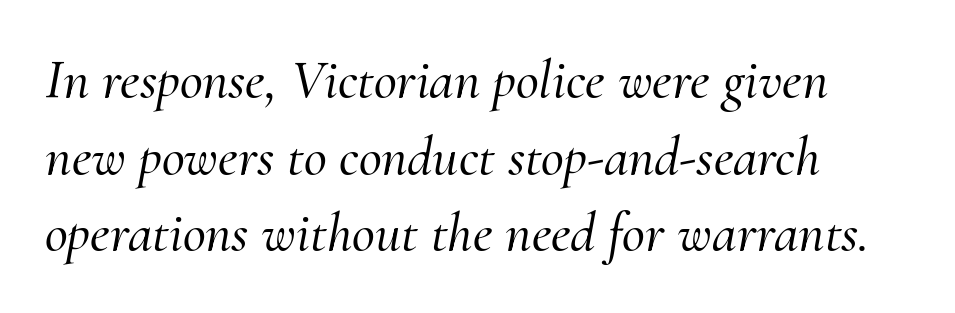
The image shows 56 px serif type, italic (leaning right); set left-aligned, normal line spacing (1.37x), normal letter spacing, not underlined; medium stroke contrast and a small x-height.
